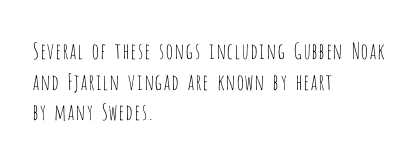
Here the glyphs are tracked normally, forming tight word shapes. This sample keeps an unexceptional amount of space between lines. Every character sits straight up, as roman type does. Each stroke keeps to a modest, everyday thickness or less. This rendering uses left alignment, leaving the right contour irregular. Descenders are the only things crossing below the line.
